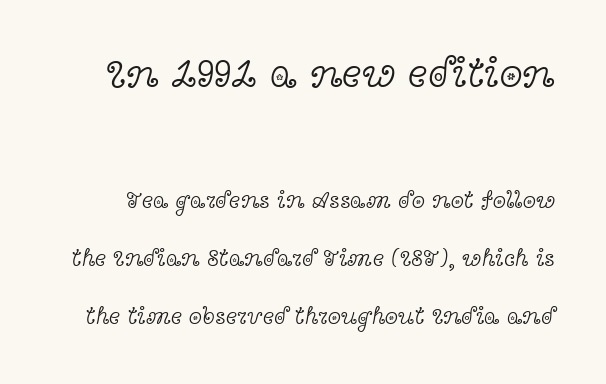
{"serif": "yes", "bold": "no", "weight": "light", "width": "wide", "x_height": "medium", "monospaced": "no", "underline": "no", "line_spacing": "loose", "line_spacing_ratio": 2.43, "letter_spacing": "normal", "letter_spacing_em": 0.0, "larger_block": "first", "size_ratio": 1.75, "glyph_px": 42}
